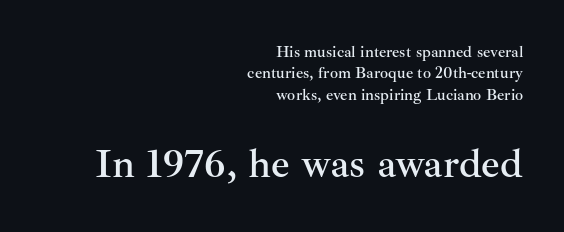
Q: Is the text italic (slanted)? A: No, it is upright.
Q: Is the typeface a serif or a sans-serif typeface? A: Serif.
Q: Is the text underlined? A: No.
Q: How is the paragraph aligned? A: Right-aligned.
Q: Is the spacing between letters normal or unusually wide? A: Normal.
Q: Is the spacing between lines tight, normal or loose? A: Normal.
Q: Which block of text is set in a larger size, the first (top) or the second (bottom)? A: The second (bottom) one.
Q: Width (condensed, normal, or wide)? A: Normal.
Q: Stroke contrast? A: Medium.
Q: x-height? A: Small.
Q: Monospaced? A: No.
